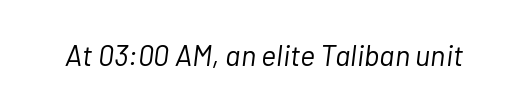
Slanted lettering throughout. Standard letterfit; no display-style spreading of the glyphs. The glyphs are unaccompanied by any horizontal stroke below them. Think standard paragraph weight, or any step lighter than that. Do the characters align in a grid? No, the font is proportional.
